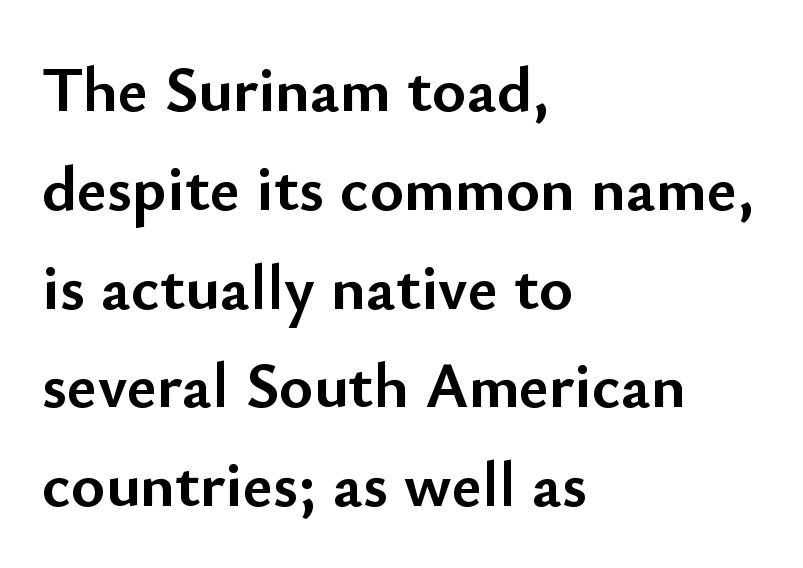
{"serif": "no", "italic": "no", "bold": "yes", "weight": "semibold", "width": "normal", "stroke_contrast": "low", "x_height": "small", "monospaced": "no", "underline": "no", "align": "left", "line_spacing": "normal", "line_spacing_ratio": 1.52, "letter_spacing": "normal", "letter_spacing_em": 0.0, "glyph_px": 65}
